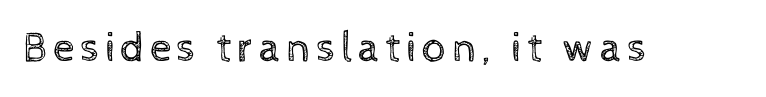
{"italic": "no", "bold": "no", "weight": "regular", "width": "normal", "x_height": "medium", "monospaced": "no", "underline": "no", "glyph_px": 43}
